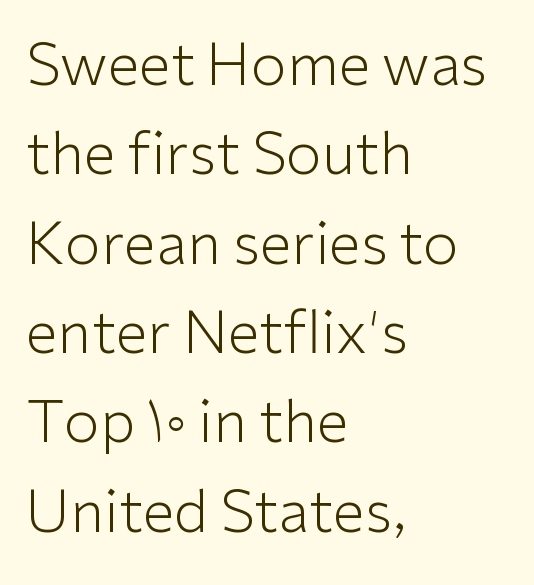
The image shows 58 px light sans-serif type, upright; set left-aligned, normal line spacing (1.54x), normal letter spacing, not underlined; low stroke contrast and a medium x-height.
